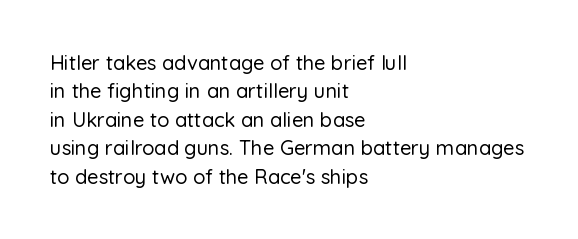
The image shows 20 px text type, upright; set left-aligned, normal line spacing (1.42x), normal letter spacing, not underlined.
